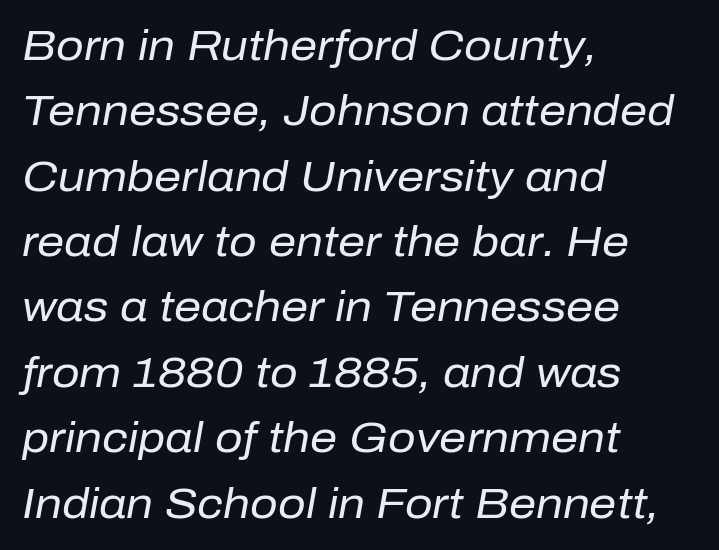
The image shows 43 px regular-weight type, italic (leaning right); set left-aligned, normal line spacing (1.52x), normal letter spacing, not underlined; low stroke contrast and a medium x-height.
